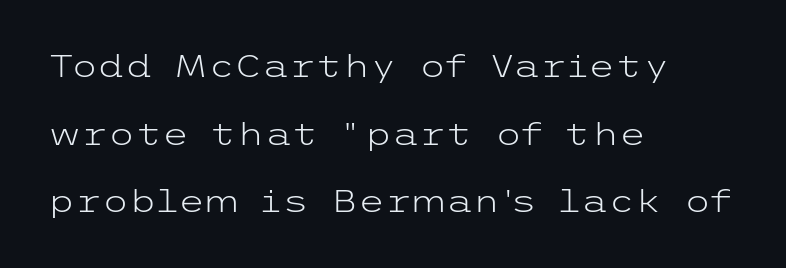
{"serif": "no", "italic": "no", "bold": "no", "weight": "light", "width": "wide", "stroke_contrast": "low", "x_height": "medium", "underline": "no", "align": "left", "line_spacing": "loose", "line_spacing_ratio": 2.18, "letter_spacing": "normal", "letter_spacing_em": 0.0, "glyph_px": 31}
